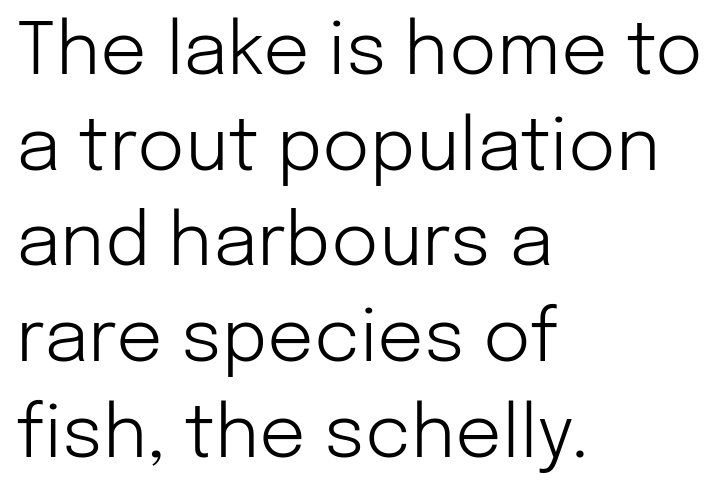
Q: Is the text bold? A: No.
Q: Is the text italic (slanted)? A: No, it is upright.
Q: Is the typeface a serif or a sans-serif typeface? A: Sans-serif.
Q: Is the text underlined? A: No.
Q: How is the paragraph aligned? A: Left-aligned.
Q: Is the spacing between letters normal or unusually wide? A: Normal.
Q: Is the spacing between lines tight, normal or loose? A: Normal.
Q: Width (condensed, normal, or wide)? A: Normal.
Q: Stroke contrast? A: Low.
Q: x-height? A: Medium.
Q: Monospaced? A: No.
